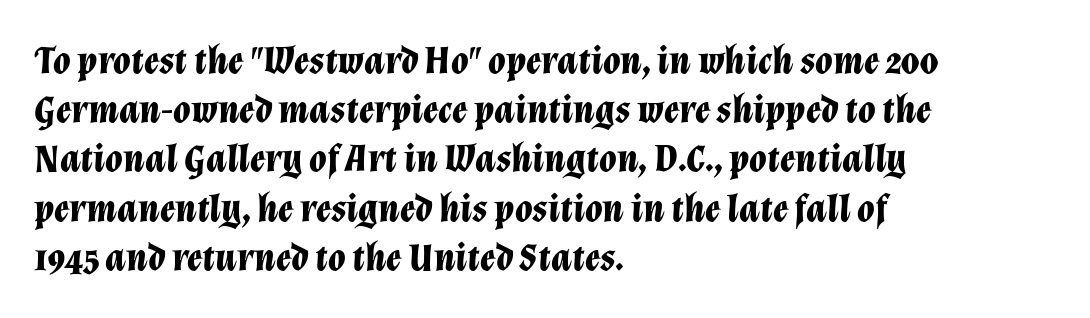
The image shows 40 px bold type, italic (leaning right); set left-aligned, line spacing 1.23x, normal letter spacing, not underlined; low stroke contrast and a medium x-height.
